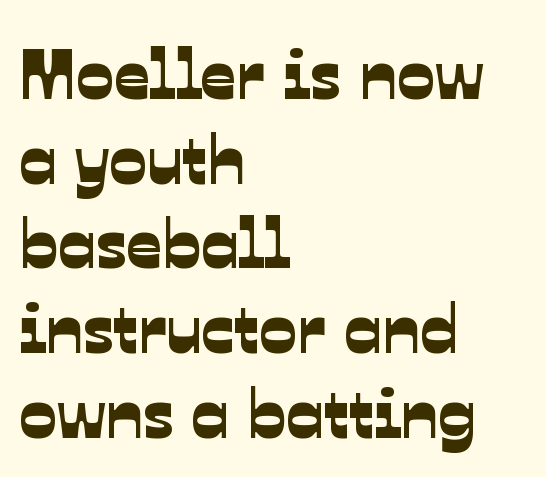
The text was rendered using a sans face with plain stroke endings. Each line starts at the same left margin while the right side varies. The line texture is even and compact thanks to regular tracking. Underline: absent. Do the characters align in a grid? No, the font is proportional.
